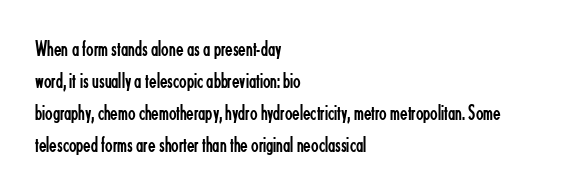
Weight: in the light-to-regular range. These lines keep a tight, regular rhythm from letter to letter. Any mark beneath the type? The region is blank. Left-aligned paragraph, ragged on the right. If you drew a line through each stem, it would be perfectly vertical. Honestly, the row spacing looks completely unremarkable.
